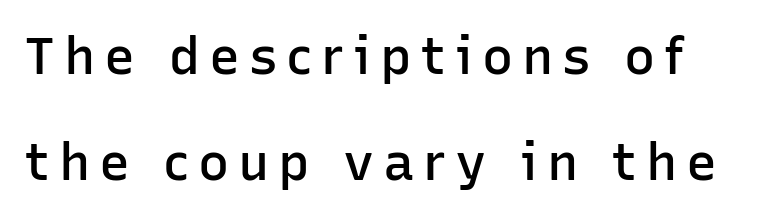
Is there much room between lines? Yes — plenty of vertical air separates them. Every letter is mildly thick-stroked: semibold rather than bold. Is this a fixed-width face? No — the glyphs have proportional, varying widths. This rendering employs a face without finishing strokes, i.e., a sans-serif.
